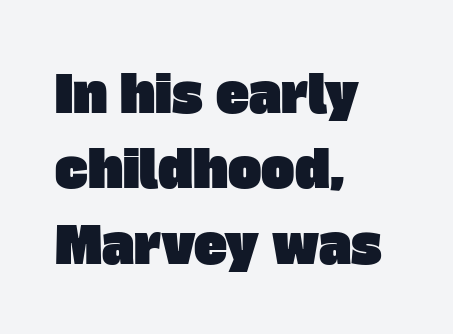
{"serif": "no", "width": "normal", "stroke_contrast": "low", "x_height": "large", "monospaced": "no", "underline": "no", "align": "left", "line_spacing": "normal", "line_spacing_ratio": 1.51, "letter_spacing": "normal", "letter_spacing_em": 0.0, "glyph_px": 50}
